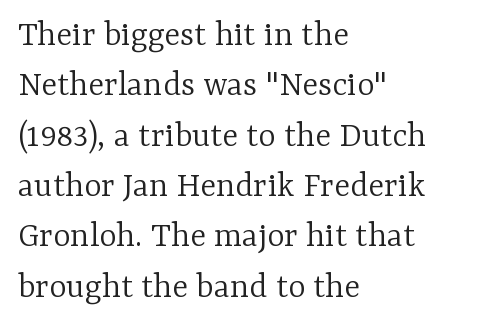
The text block is weighted toward the left margin, trailing off unevenly rightward. Check under the words: just untouched page. Here the designer chose a conventional face with non-uniform glyph widths. Spacing between characters is what you'd get straight out of the box. A serif font was chosen for this passage.
